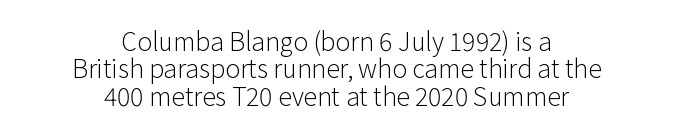
Q: Is the text bold? A: No.
Q: Is the text italic (slanted)? A: No, it is upright.
Q: Is the text underlined? A: No.
Q: How is the paragraph aligned? A: Centered.
Q: Is the spacing between letters normal or unusually wide? A: Normal.
Q: Is the spacing between lines tight, normal or loose? A: Tight.
